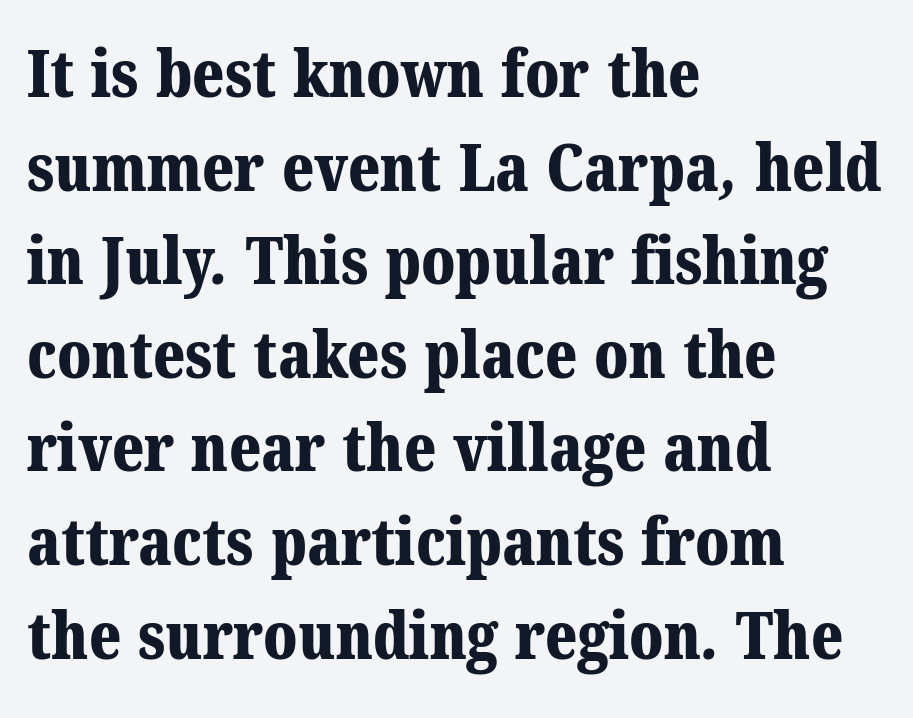
The image shows 65 px bold serif type; set left-aligned, normal line spacing (1.44x), normal letter spacing, not underlined; medium stroke contrast and a medium x-height.
